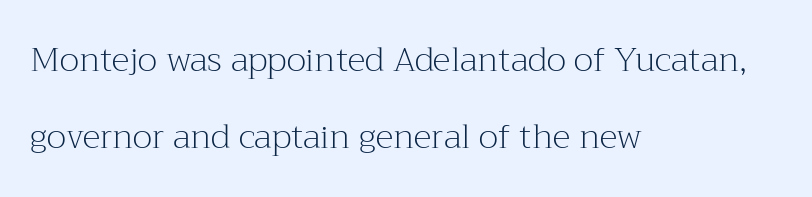
The image shows 34 px light serif type, upright; set left-aligned, loose line spacing (2.26x), normal letter spacing, not underlined; medium stroke contrast and a medium x-height.
